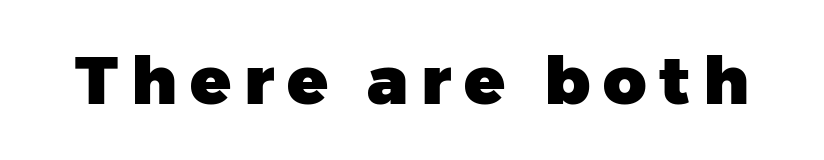
The image shows 67 px heavy sans-serif type, upright; set not underlined; low stroke contrast and a medium x-height.
